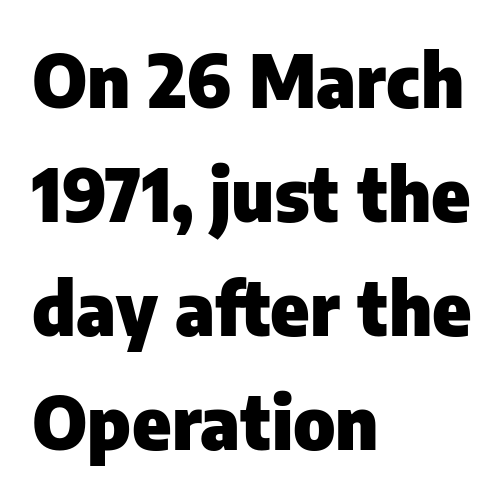
Note the varied advance widths — an 'i' is clearly narrower than an 'm'. A full-strength bold gives these letters their thick strokes. Rendered with straight, roman letterforms. If you drew a ruler down the left edge, every line would touch it.
